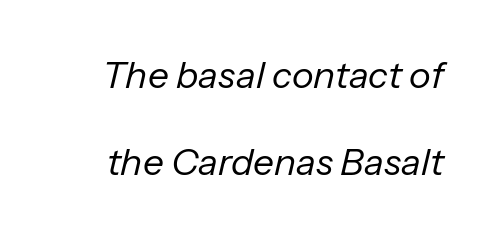
The image shows 37 px regular-weight type, italic (leaning right); set loose line spacing (2.35x), normal letter spacing, not underlined; low stroke contrast and a medium x-height.
